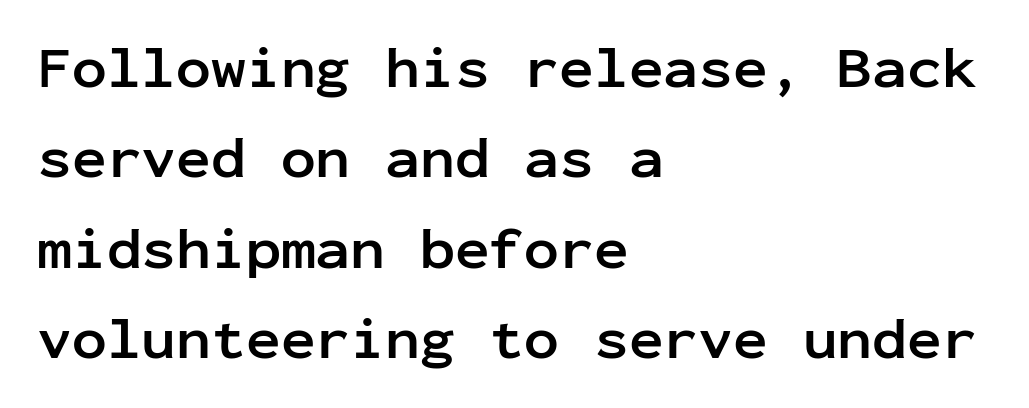
The image shows 58 px semibold sans-serif type, upright, monospaced; set left-aligned, normal line spacing (1.56x), normal letter spacing, not underlined; low stroke contrast and a medium x-height.
